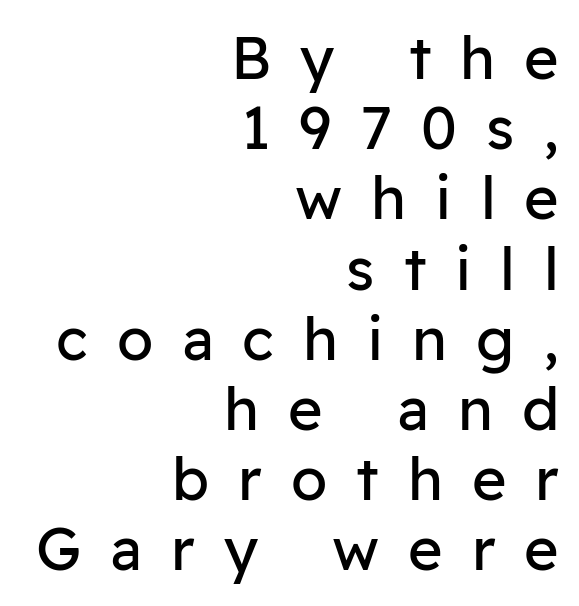
Q: Is the text bold? A: No.
Q: Is the text italic (slanted)? A: No, it is upright.
Q: Is the typeface a serif or a sans-serif typeface? A: Sans-serif.
Q: Is the text underlined? A: No.
Q: How is the paragraph aligned? A: Right-aligned.
Q: Is the spacing between letters normal or unusually wide? A: Unusually wide.
Q: Width (condensed, normal, or wide)? A: Normal.
Q: Stroke contrast? A: Low.
Q: x-height? A: Medium.
Q: Monospaced? A: No.
